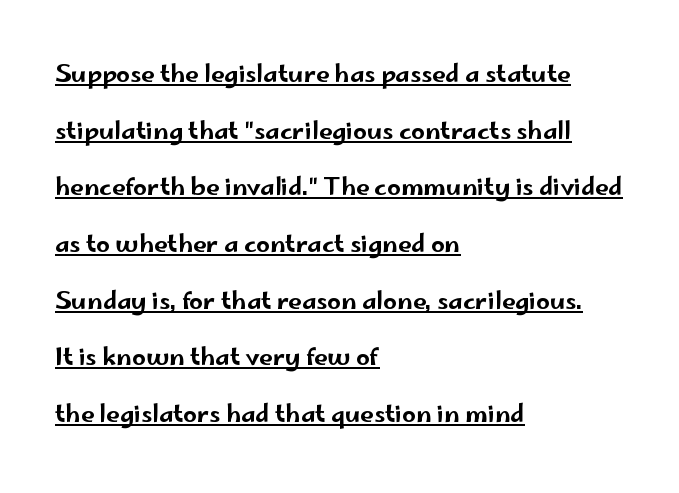
The image shows 24 px text type, upright; set left-aligned, loose line spacing (2.36x), normal letter spacing, underlined.
